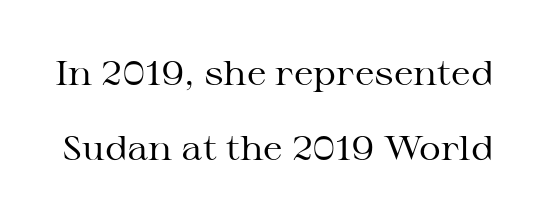
The rendering shows small feet on the letterforms — a serif design. Style check: upright. Do the characters align in a grid? No, the font is proportional. The strip under each line holds only bare page.
